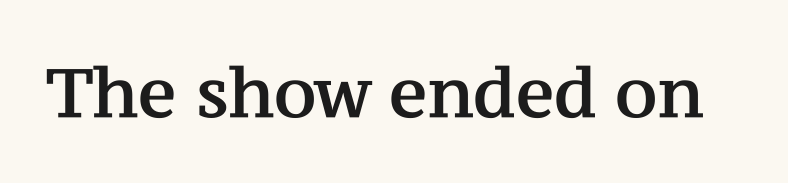
Q: Is the text italic (slanted)? A: No, it is upright.
Q: Is the typeface a serif or a sans-serif typeface? A: Serif.
Q: Is the text underlined? A: No.
Q: Is the spacing between letters normal or unusually wide? A: Normal.
Q: Width (condensed, normal, or wide)? A: Normal.
Q: Stroke contrast? A: Medium.
Q: x-height? A: Medium.
Q: Monospaced? A: No.
